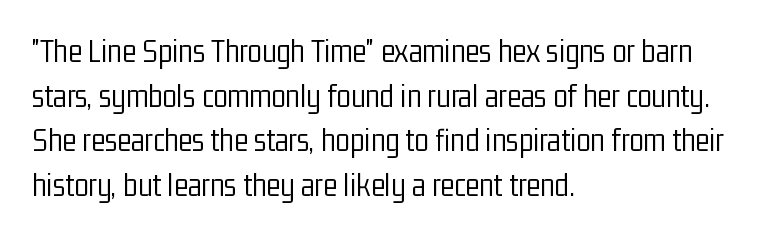
The image shows 33 px light, condensed sans-serif type, upright; set left-aligned, normal line spacing (1.35x), normal letter spacing, not underlined; low stroke contrast and a medium x-height.
